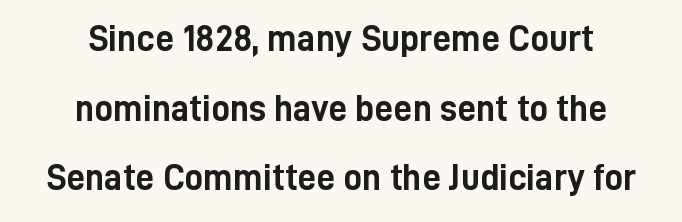
Q: Is the text bold? A: Yes.
Q: Is the text italic (slanted)? A: No, it is upright.
Q: Is the typeface a serif or a sans-serif typeface? A: Sans-serif.
Q: Is the text underlined? A: No.
Q: How is the paragraph aligned? A: Centered.
Q: Is the spacing between letters normal or unusually wide? A: Normal.
Q: Width (condensed, normal, or wide)? A: Condensed.
Q: Stroke contrast? A: Low.
Q: x-height? A: Medium.
Q: Monospaced? A: No.
